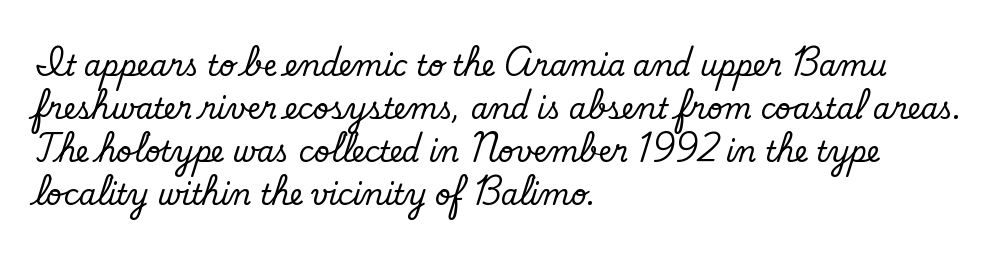
{"serif": "no", "bold": "no", "weight": "regular", "width": "normal", "stroke_contrast": "low", "x_height": "small", "monospaced": "no", "underline": "no", "align": "left", "line_spacing": "normal", "line_spacing_ratio": 1.54, "letter_spacing": "normal", "letter_spacing_em": 0.0, "glyph_px": 28}
